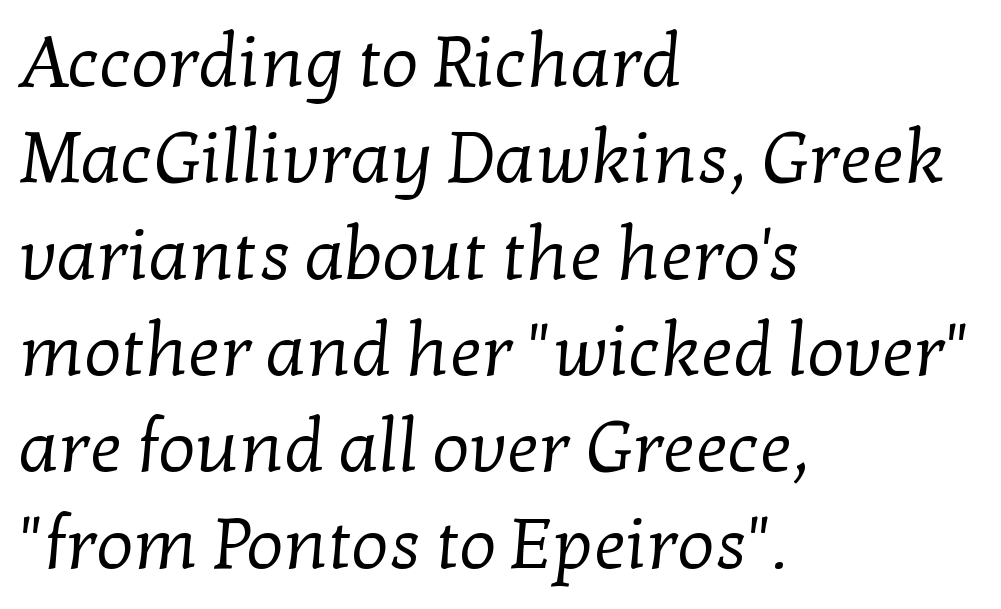
Q: Is the text bold? A: No.
Q: Is the typeface a serif or a sans-serif typeface? A: Serif.
Q: Is the text underlined? A: No.
Q: How is the paragraph aligned? A: Left-aligned.
Q: Is the spacing between letters normal or unusually wide? A: Normal.
Q: Is the spacing between lines tight, normal or loose? A: Normal.
Q: Width (condensed, normal, or wide)? A: Normal.
Q: Stroke contrast? A: Low.
Q: x-height? A: Medium.
Q: Monospaced? A: No.
